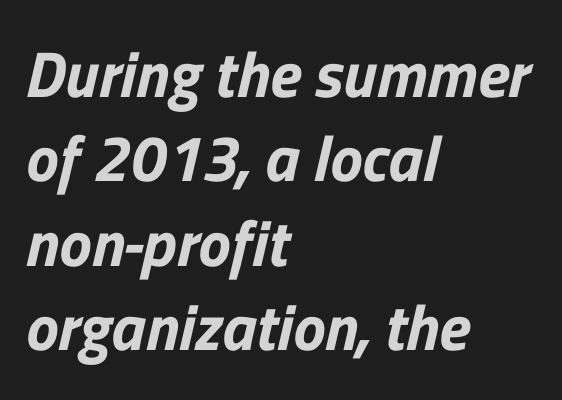
I'd call this a sans setting — the letters go barefoot. Is the block centered? No — it sits flush against the left margin. Honestly, there is no underline to notice here at all. Do the characters align in a grid? No, the font is proportional. The leading is moderate, giving the passage an even texture.
